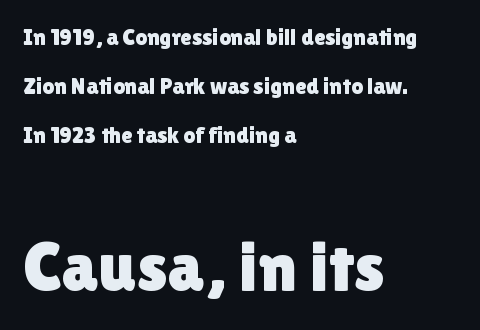
Observe the ordinary spacing: letters are neighbours, not strangers. Vertical strokes here are truly vertical. These two chunks differ in scale, with the bottom chunk taking the larger measure. The rendering shows plain stroke endings on the letterforms — a sans-serif design. The face used here is proportionally spaced, like ordinary book or web type. This sample is left-justified, so line endings fall wherever the words run out.
